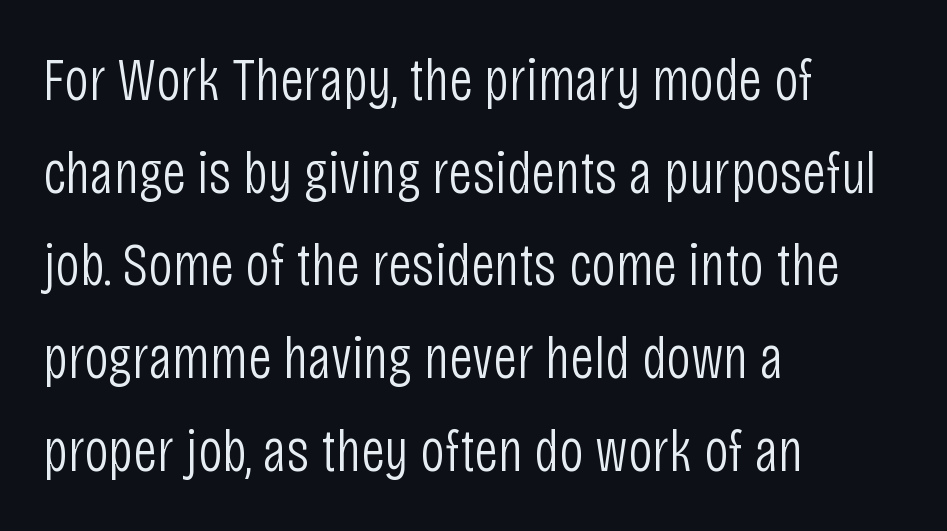
Is the stroke heavy? The answer is a plain regular-or-lighter. A typesetter would call this proportional, since set widths differ per character. Notice how the stems are strictly vertical — no italics here. The line-height multiplier appears to be the usual default. The face used here is rendered with its standard letterfit.
